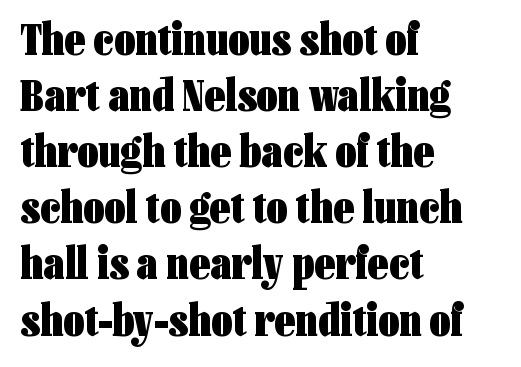
The image shows 46 px heavy, condensed sans-serif type, upright; set left-aligned, line spacing 1.22x, normal letter spacing, not underlined; low stroke contrast and a medium x-height.
